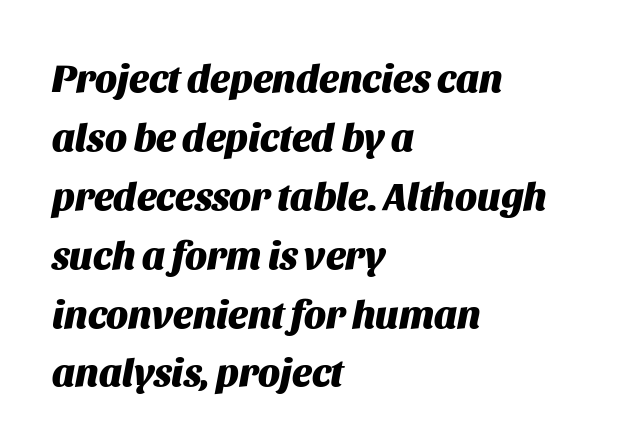
Spacing between characters is what you'd get straight out of the box. Reading down the column, the eye jumps a familiar distance to each next line. Varying glyph widths throughout — classic text-font behaviour. Anything drawn beneath the words? Only blank space. Tall strokes in this sample are angled rather than plumb. Short and long lines alike share a common starting point at left.
